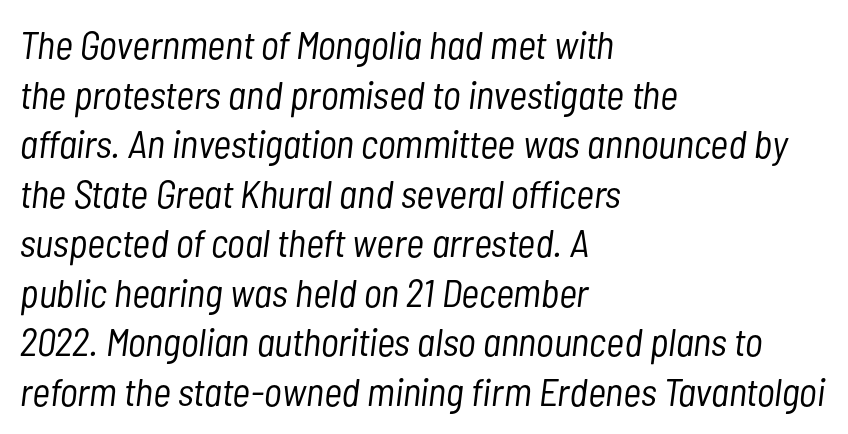
The text carries the slant typical of an italic or oblique font. Heft: none added — not bold. Varying glyph widths throughout — classic text-font behaviour. Just letters on the line, the space beneath them empty. One-word summary of the alignment: left.
